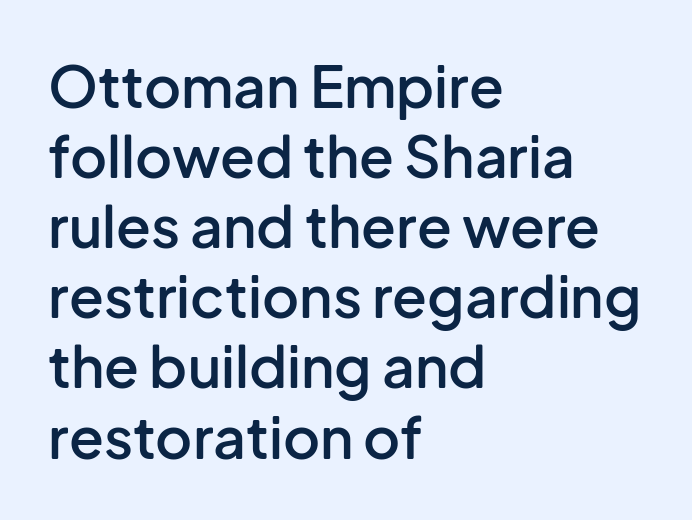
Q: Is the text bold? A: Semi-bold.
Q: Is the text italic (slanted)? A: No, it is upright.
Q: Is the typeface a serif or a sans-serif typeface? A: Sans-serif.
Q: Is the text underlined? A: No.
Q: How is the paragraph aligned? A: Left-aligned.
Q: Is the spacing between letters normal or unusually wide? A: Normal.
Q: Width (condensed, normal, or wide)? A: Normal.
Q: Stroke contrast? A: Low.
Q: x-height? A: Medium.
Q: Monospaced? A: No.
